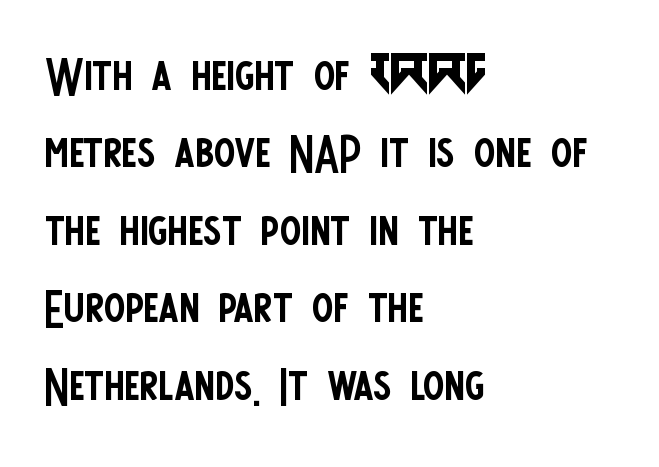
Glance below the letters and you will spot only blank space. Each letter keeps its own natural width here, so spacing adapts to shape. Quick note: not italic, upright. Is this a sans? Yes — the strokes have no serifs. Nobody touched the tracking dial on this one.
